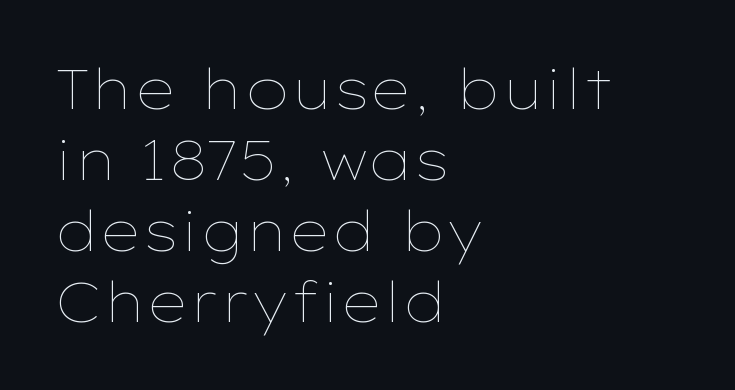
Normally led — the rows are evenly, conventionally spaced. Underline: absent. What stands out about the letter spacing? Nothing — it is the standard amount. Visually the block forms a straight wall on the left and a jagged coastline on the right.
